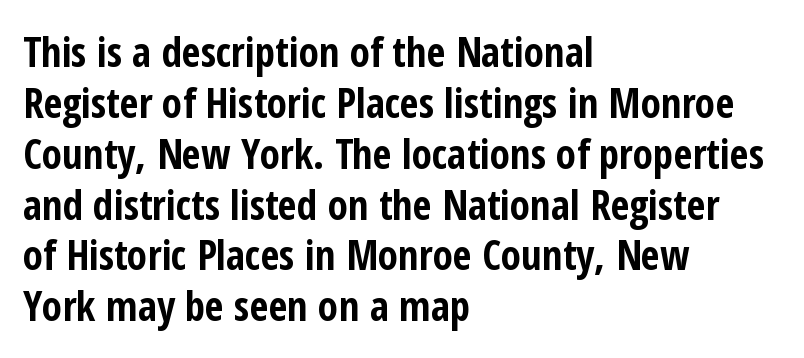
{"serif": "no", "italic": "no", "bold": "yes", "weight": "bold", "width": "condensed", "stroke_contrast": "low", "x_height": "medium", "monospaced": "no", "underline": "no", "align": "left", "line_spacing_ratio": 1.24, "letter_spacing": "normal", "letter_spacing_em": 0.0, "glyph_px": 41}
